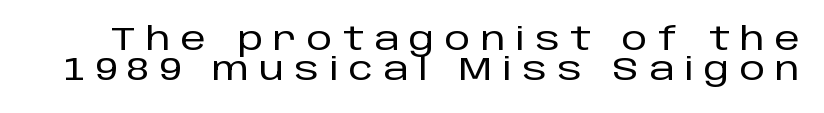
Q: Is the text italic (slanted)? A: No, it is upright.
Q: Is the typeface a serif or a sans-serif typeface? A: Sans-serif.
Q: Is the text underlined? A: No.
Q: Is the spacing between letters normal or unusually wide? A: Unusually wide.
Q: Is the spacing between lines tight, normal or loose? A: Tight.
Q: Width (condensed, normal, or wide)? A: Normal.
Q: Stroke contrast? A: Low.
Q: x-height? A: Large.
Q: Monospaced? A: No.
